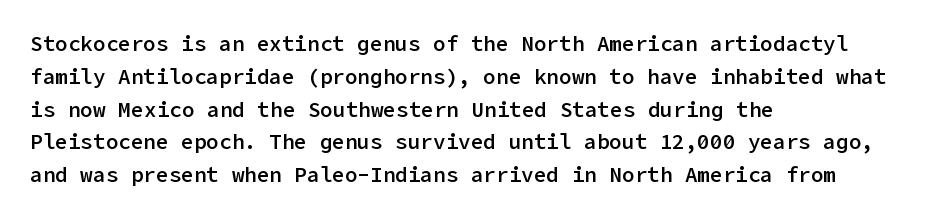
Q: Is the text bold? A: Semi-bold.
Q: Is the text italic (slanted)? A: No, it is upright.
Q: Is the text underlined? A: No.
Q: How is the paragraph aligned? A: Left-aligned.
Q: Is the spacing between letters normal or unusually wide? A: Normal.
Q: Is the spacing between lines tight, normal or loose? A: Normal.
